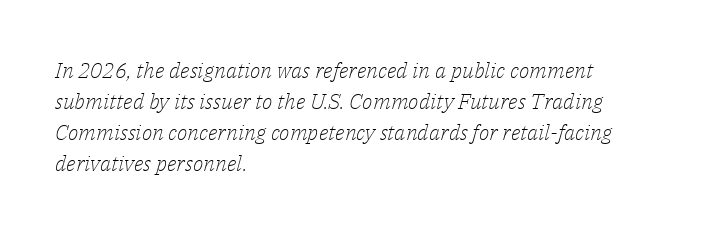
Q: Is the text bold? A: No.
Q: Is the text italic (slanted)? A: Yes, it leans right by about 14 degrees.
Q: Is the text underlined? A: No.
Q: How is the paragraph aligned? A: Left-aligned.
Q: Is the spacing between letters normal or unusually wide? A: Normal.
Q: Is the spacing between lines tight, normal or loose? A: Normal.
